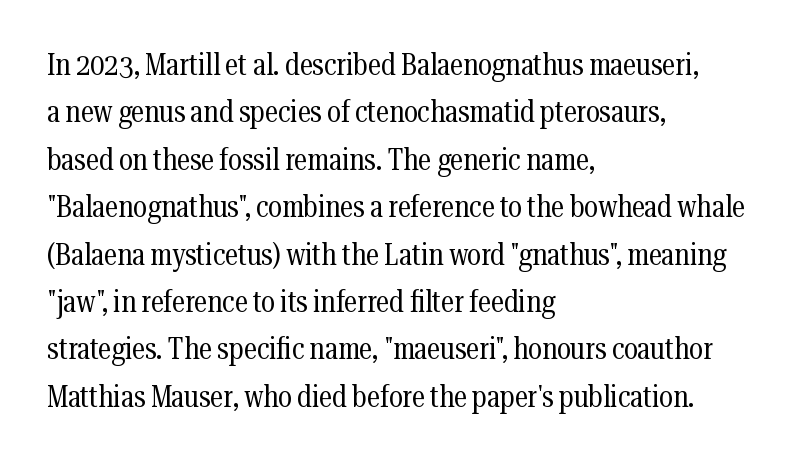
Think of a printed novel: that variable character pitch is what you see here. Does the leading feel generous? No, just average. Visually the block forms a straight wall on the left and a jagged coastline on the right. This is serif lettering, the kind often seen in printed books. Only glyphs here, with clear space below each row.
